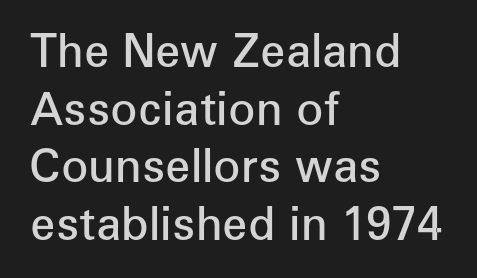
{"serif": "no", "italic": "no", "bold": "semi", "weight": "semibold", "width": "normal", "stroke_contrast": "low", "x_height": "medium", "monospaced": "no", "underline": "no", "align": "left", "line_spacing": "normal", "line_spacing_ratio": 1.28, "letter_spacing": "normal", "letter_spacing_em": 0.0, "glyph_px": 45}
